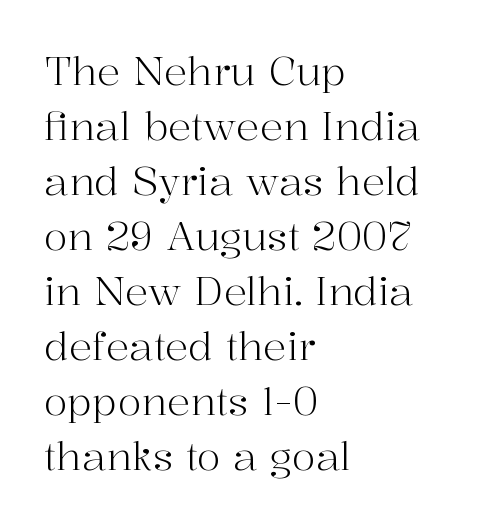
{"serif": "yes", "italic": "no", "bold": "no", "weight": "light", "width": "normal", "stroke_contrast": "high", "x_height": "medium", "monospaced": "no", "underline": "no", "align": "left", "line_spacing": "normal", "line_spacing_ratio": 1.41, "letter_spacing": "normal", "letter_spacing_em": 0.0, "glyph_px": 39}
